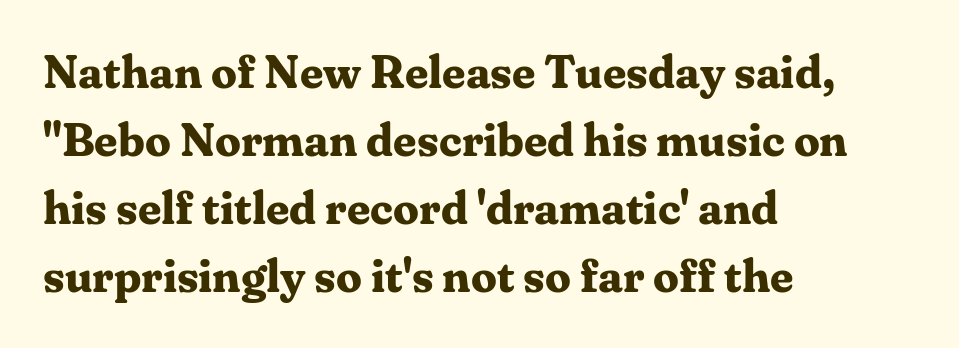
The image shows 46 px bold serif type, upright; set left-aligned, normal line spacing (1.48x), normal letter spacing, not underlined; medium stroke contrast and a medium x-height.
